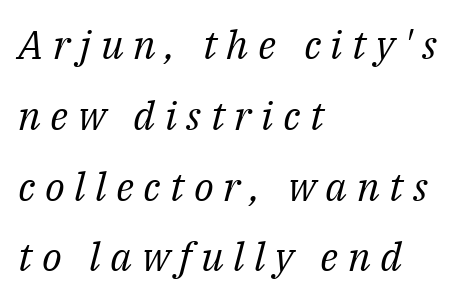
{"serif": "yes", "italic": "yes", "lean": "right", "slant_degrees": 14, "bold": "no", "weight": "regular", "width": "normal", "stroke_contrast": "medium", "x_height": "medium", "monospaced": "no", "underline": "no", "align": "left", "line_spacing_ratio": 1.77, "letter_spacing": "wide", "letter_spacing_em": 0.24, "glyph_px": 40}
